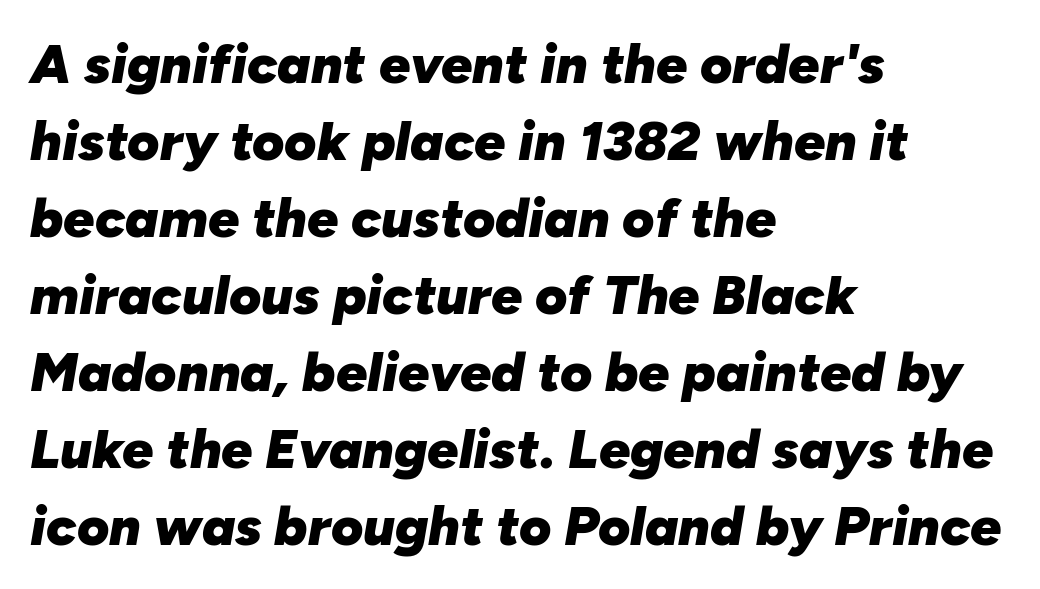
Rule under the text: the space is simply empty. Think of a printed novel: that variable character pitch is what you see here. Baseline-to-baseline distance is the conventional proportion of letter height. Observe the ordinary spacing: letters are neighbours, not strangers. Designer's note — italics engaged. Look at the stroke-to-counter ratio: heavy, a bold.
